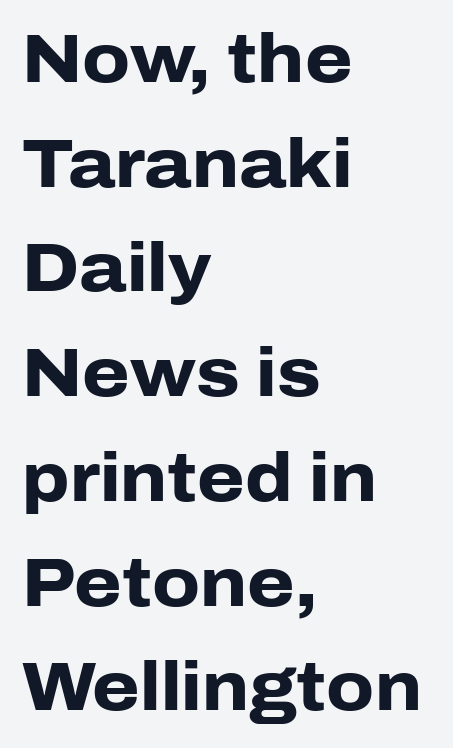
{"serif": "no", "italic": "no", "bold": "yes", "weight": "heavy", "width": "normal", "stroke_contrast": "low", "x_height": "medium", "monospaced": "no", "underline": "no", "align": "left", "line_spacing": "normal", "line_spacing_ratio": 1.54, "letter_spacing": "normal", "letter_spacing_em": 0.0, "glyph_px": 68}
